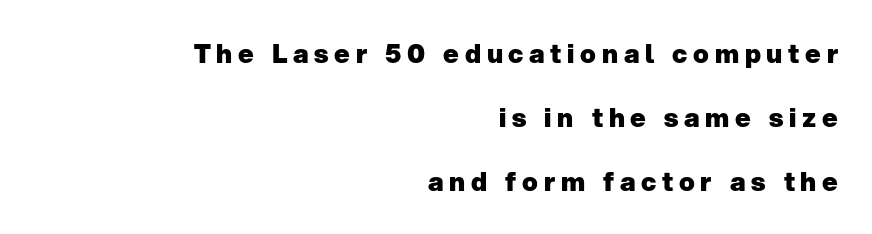
Q: Is the text bold? A: Yes.
Q: Is the text italic (slanted)? A: No, it is upright.
Q: Is the text underlined? A: No.
Q: How is the paragraph aligned? A: Right-aligned.
Q: Is the spacing between letters normal or unusually wide? A: Unusually wide.
Q: Is the spacing between lines tight, normal or loose? A: Loose.
